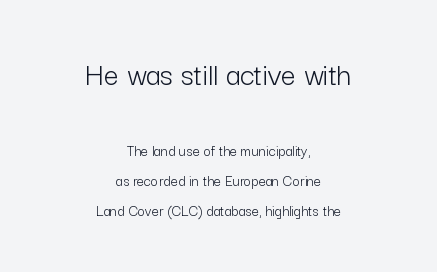
The image shows 33 px light sans-serif type, upright; set centered, line spacing 1.89x, normal letter spacing, not underlined; the first (top) block is 2.06x larger; low stroke contrast and a medium x-height.
